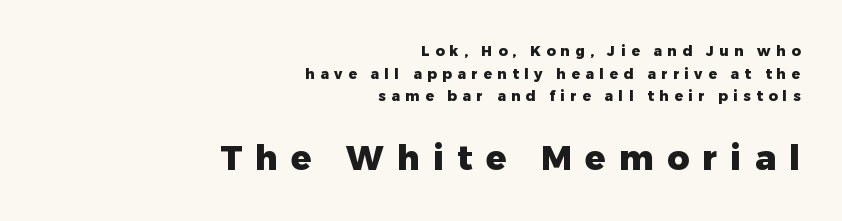
The image shows 34 px heavy sans-serif type, upright; set right-aligned, normal line spacing (1.61x), unusually wide letter spacing (+0.39 em), not underlined; the second (bottom) block is 2.43x larger; low stroke contrast and a medium x-height.
